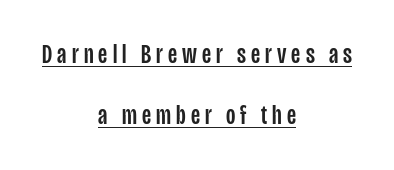
{"italic": "no", "underline": "yes", "align": "center", "line_spacing": "loose", "line_spacing_ratio": 2.27, "glyph_px": 27}
